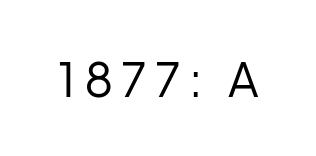
{"serif": "no", "italic": "no", "bold": "no", "weight": "regular", "width": "normal", "stroke_contrast": "low", "x_height": "medium", "monospaced": "no", "underline": "no", "glyph_px": 47}
